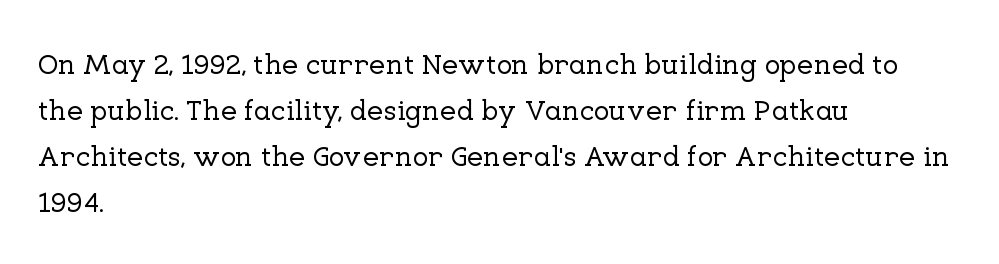
Q: Is the text italic (slanted)? A: No, it is upright.
Q: Is the typeface a serif or a sans-serif typeface? A: Serif.
Q: Is the text underlined? A: No.
Q: How is the paragraph aligned? A: Left-aligned.
Q: Is the spacing between letters normal or unusually wide? A: Normal.
Q: Is the spacing between lines tight, normal or loose? A: Normal.
Q: Width (condensed, normal, or wide)? A: Normal.
Q: Stroke contrast? A: Low.
Q: x-height? A: Medium.
Q: Monospaced? A: No.
